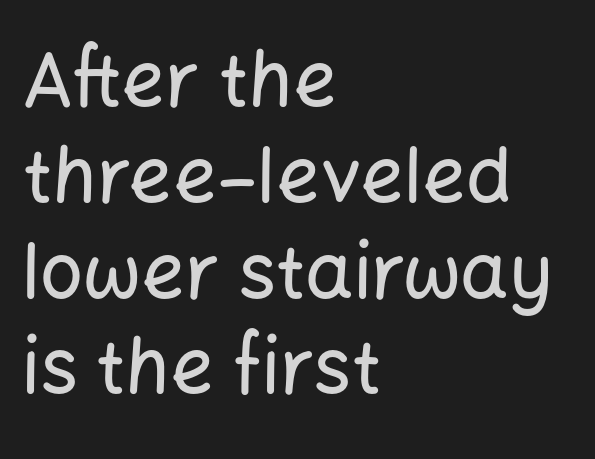
Has an underline been added? It has not. Between one letter and the next there's only the usual sliver of space. Here the designer chose a conventional face with non-uniform glyph widths. Reading down the column, the eye jumps a familiar distance to each next line.
